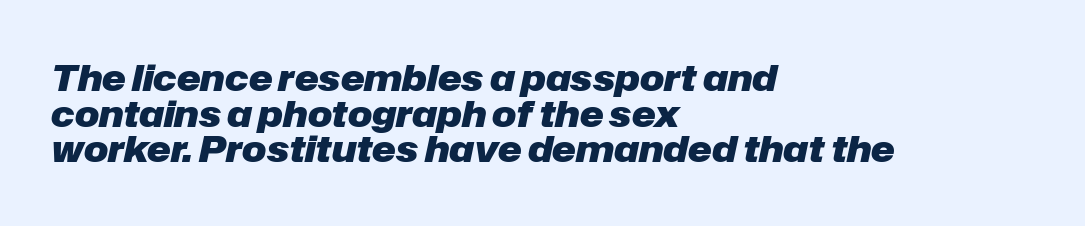
The image shows 36 px heavy type, italic (leaning right); set left-aligned, tight line spacing (0.99x), normal letter spacing, not underlined; low stroke contrast and a medium x-height.
